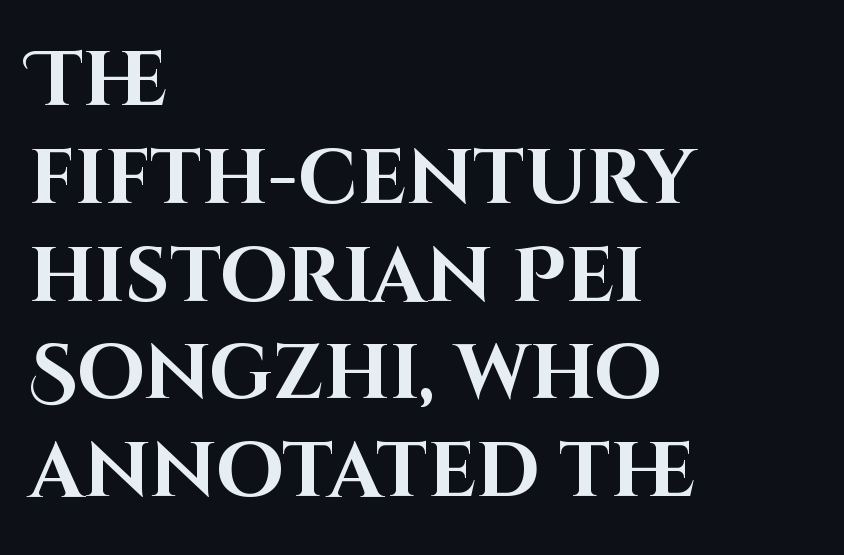
Honestly, the row spacing looks completely unremarkable. Between one letter and the next there's only the usual sliver of space. Descender tails drop into unmarked territory. This sample uses a sans-serif face.
